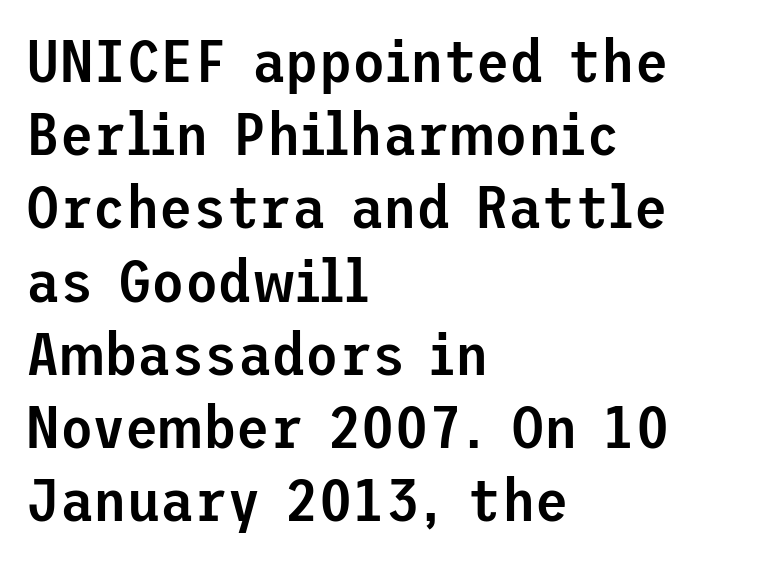
{"serif": "no", "italic": "no", "bold": "semi", "weight": "semibold", "width": "normal", "stroke_contrast": "low", "x_height": "medium", "underline": "no", "align": "left", "line_spacing_ratio": 1.2, "letter_spacing": "normal", "letter_spacing_em": 0.0, "glyph_px": 61}
